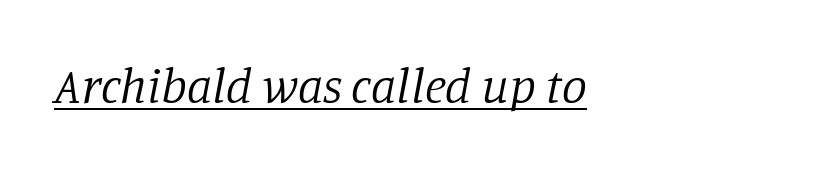
Q: Is the text bold? A: No.
Q: Is the text italic (slanted)? A: Yes, it leans right by about 11 degrees.
Q: Is the typeface a serif or a sans-serif typeface? A: Serif.
Q: Is the text underlined? A: Yes.
Q: How is the paragraph aligned? A: Left-aligned.
Q: Is the spacing between letters normal or unusually wide? A: Normal.
Q: Width (condensed, normal, or wide)? A: Normal.
Q: Stroke contrast? A: Low.
Q: x-height? A: Large.
Q: Monospaced? A: No.
